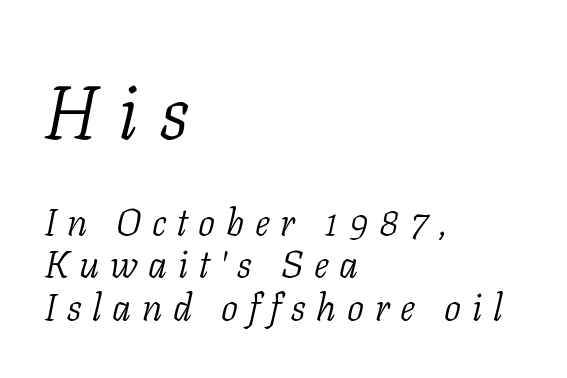
The image shows 75 px light serif type, italic (leaning right); set left-aligned, tight line spacing (1.11x), unusually wide letter spacing (+0.28 em), not underlined; the first (top) block is 1.97x larger; low stroke contrast and a medium x-height.
